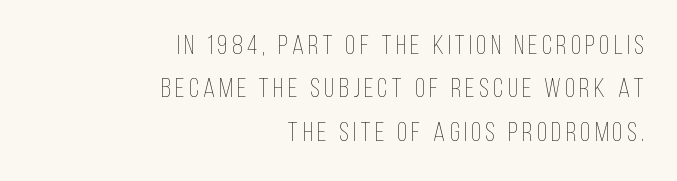
{"italic": "no", "bold": "no", "underline": "no", "align": "right", "line_spacing": "normal", "line_spacing_ratio": 1.61, "glyph_px": 27}
